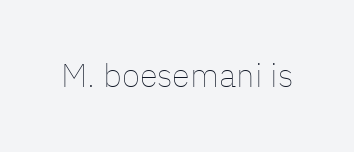
Q: Is the text bold? A: No.
Q: Is the text italic (slanted)? A: No, it is upright.
Q: Is the text underlined? A: No.
Q: Is the spacing between letters normal or unusually wide? A: Normal.
Q: Width (condensed, normal, or wide)? A: Normal.
Q: Stroke contrast? A: Low.
Q: x-height? A: Medium.
Q: Monospaced? A: No.
